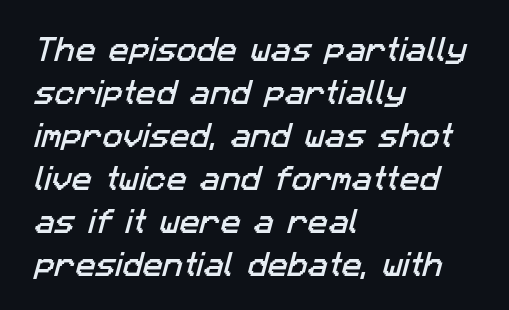
{"underline": "no", "align": "left", "line_spacing": "normal", "line_spacing_ratio": 1.59, "letter_spacing": "normal", "letter_spacing_em": 0.0, "glyph_px": 27}
